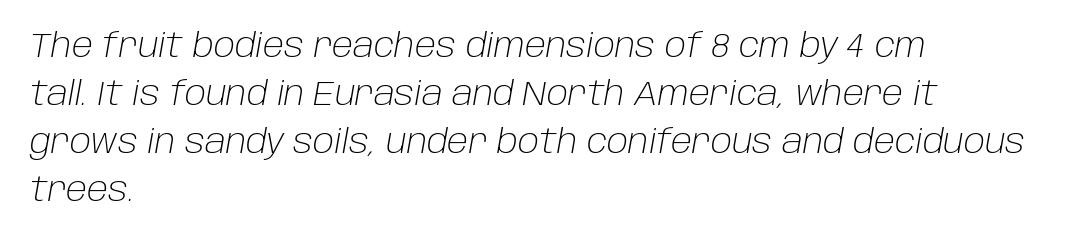
The image shows 33 px light type, italic (leaning right); set left-aligned, normal line spacing (1.45x), normal letter spacing, not underlined; low stroke contrast and a large x-height.
